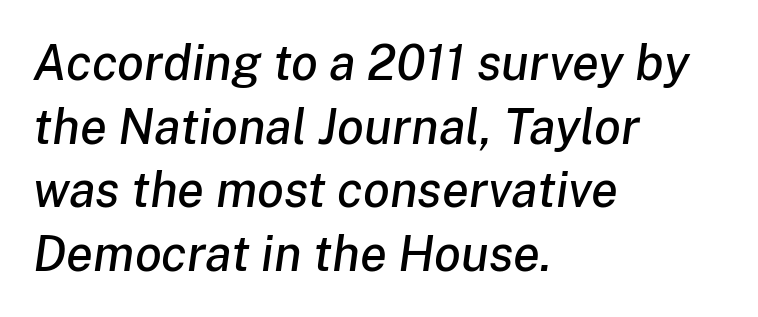
The image shows 49 px text type, italic (leaning right); set left-aligned, normal line spacing (1.3x), normal letter spacing, not underlined; low stroke contrast and a medium x-height.
